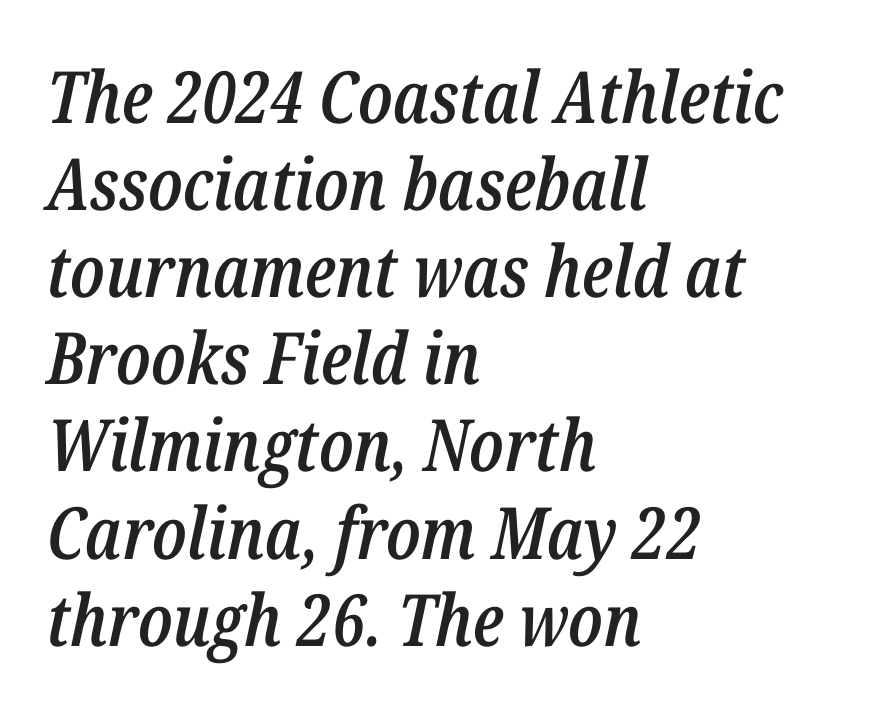
{"italic": "yes", "lean": "right", "slant_degrees": 12, "bold": "semi", "weight": "semibold", "width": "condensed", "stroke_contrast": "low", "x_height": "medium", "monospaced": "no", "underline": "no", "align": "left", "line_spacing_ratio": 1.21, "letter_spacing": "normal", "letter_spacing_em": 0.0, "glyph_px": 72}
